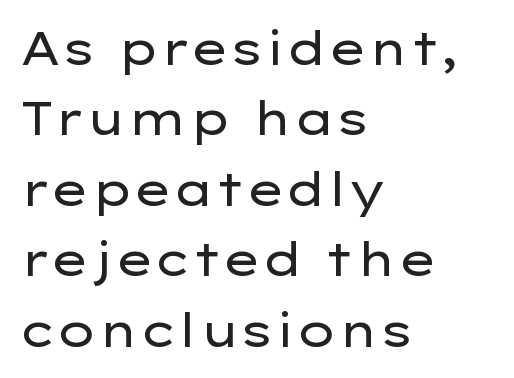
Q: Is the text bold? A: No.
Q: Is the text italic (slanted)? A: No, it is upright.
Q: Is the typeface a serif or a sans-serif typeface? A: Sans-serif.
Q: Is the text underlined? A: No.
Q: How is the paragraph aligned? A: Left-aligned.
Q: Is the spacing between letters normal or unusually wide? A: Normal.
Q: Is the spacing between lines tight, normal or loose? A: Normal.
Q: Width (condensed, normal, or wide)? A: Wide.
Q: Stroke contrast? A: Low.
Q: x-height? A: Medium.
Q: Monospaced? A: No.
